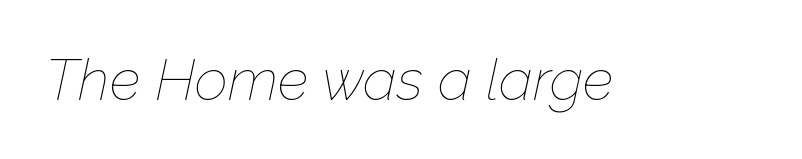
The image shows 58 px thin type, italic (leaning right); set normal letter spacing, not underlined; low stroke contrast and a medium x-height.
